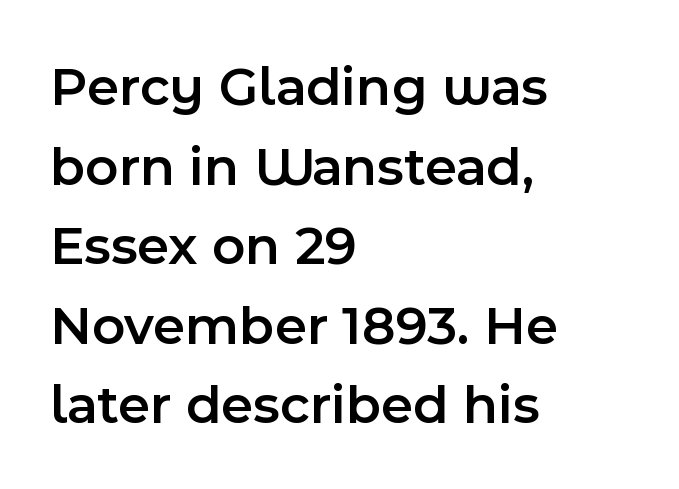
Q: Is the text bold? A: Semi-bold.
Q: Is the text italic (slanted)? A: No, it is upright.
Q: Is the typeface a serif or a sans-serif typeface? A: Sans-serif.
Q: Is the text underlined? A: No.
Q: How is the paragraph aligned? A: Left-aligned.
Q: Is the spacing between letters normal or unusually wide? A: Normal.
Q: Is the spacing between lines tight, normal or loose? A: Normal.
Q: Width (condensed, normal, or wide)? A: Normal.
Q: x-height? A: Medium.
Q: Monospaced? A: No.
